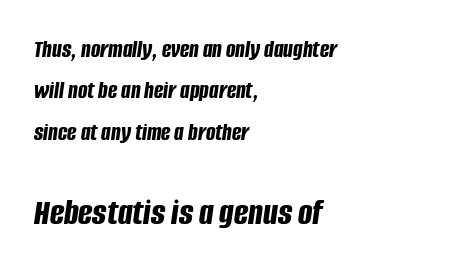
Letter spacing: default. The ragged edge is on the right, which tells us the setting is flush left. Typesetter's note — lower block bumped up in size, upper block left smaller. Letters rest on an invisible, unmarked baseline. Note the varied advance widths — an 'i' is clearly narrower than an 'm'. Would a proofreader flag this as italicized? Yes.
